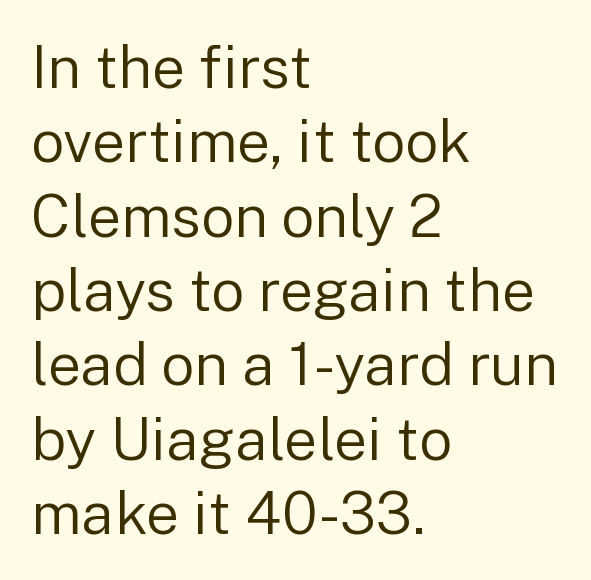
The image shows 59 px regular-weight sans-serif type, upright; set left-aligned, normal line spacing (1.26x), normal letter spacing, not underlined; low stroke contrast and a medium x-height.
